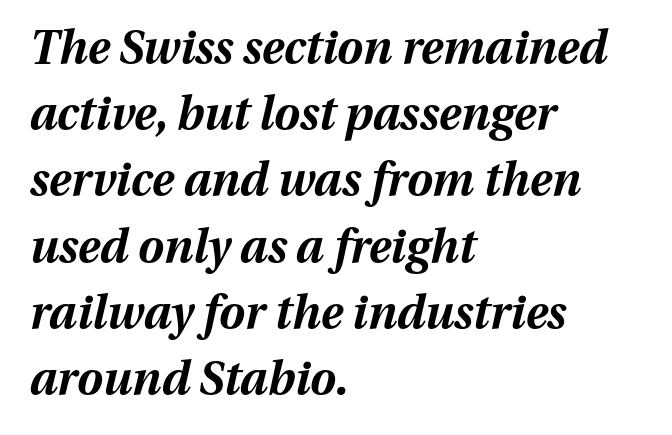
Q: Is the text bold? A: Yes.
Q: Is the text italic (slanted)? A: Yes, it leans right by about 13 degrees.
Q: Is the text underlined? A: No.
Q: How is the paragraph aligned? A: Left-aligned.
Q: Is the spacing between letters normal or unusually wide? A: Normal.
Q: Is the spacing between lines tight, normal or loose? A: Normal.
Q: Width (condensed, normal, or wide)? A: Normal.
Q: Stroke contrast? A: Medium.
Q: x-height? A: Medium.
Q: Monospaced? A: No.
